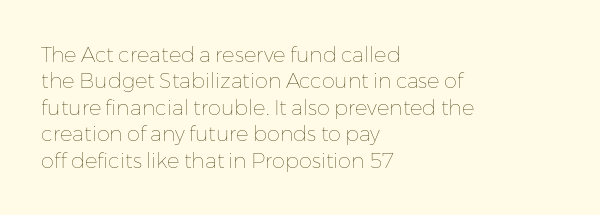
The rendering uses a moderate line-height, typical for paragraphs. Only glyphs here, with clear space below each row. The passage is arranged the way most books set body copy — flush left. Spacing between characters is what you'd get straight out of the box.
